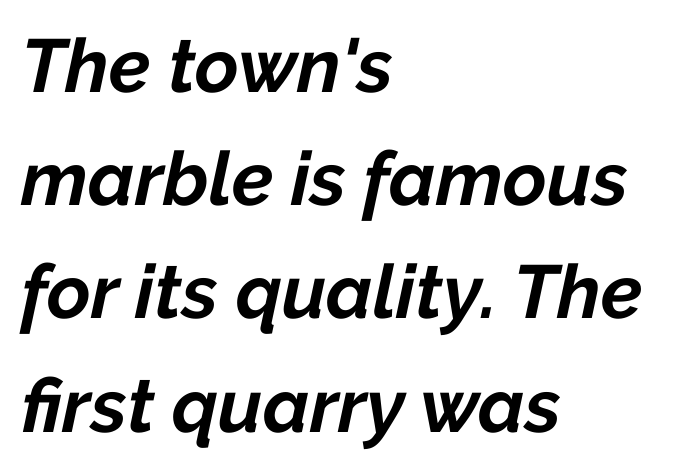
Plain, unruled lines of type. Here the designer chose a conventional face with non-uniform glyph widths. The letters sit at their default tracking, neither squeezed nor spread. In CSS terms this would be text-align: left. This sample uses an oblique cut, with every glyph tilted off the vertical.
